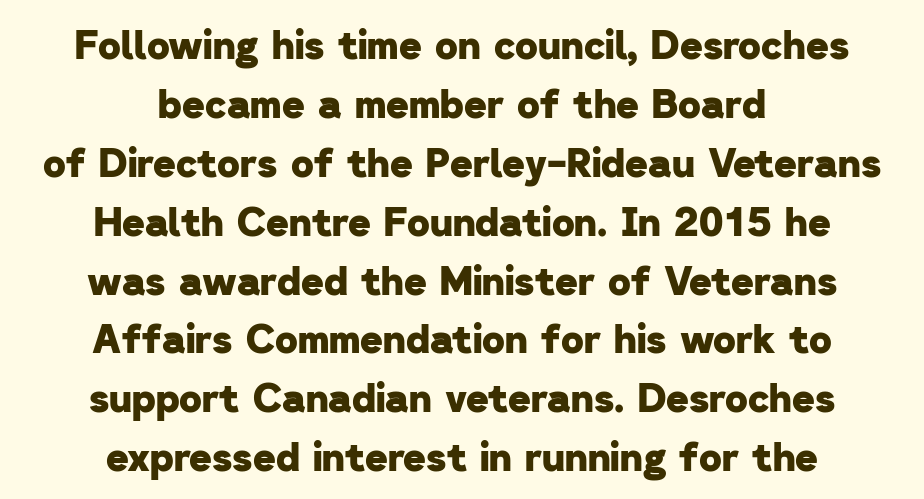
{"serif": "no", "bold": "yes", "weight": "heavy", "width": "normal", "stroke_contrast": "low", "x_height": "medium", "monospaced": "no", "underline": "no", "align": "center", "line_spacing": "normal", "line_spacing_ratio": 1.51, "letter_spacing": "normal", "letter_spacing_em": 0.0, "glyph_px": 39}
